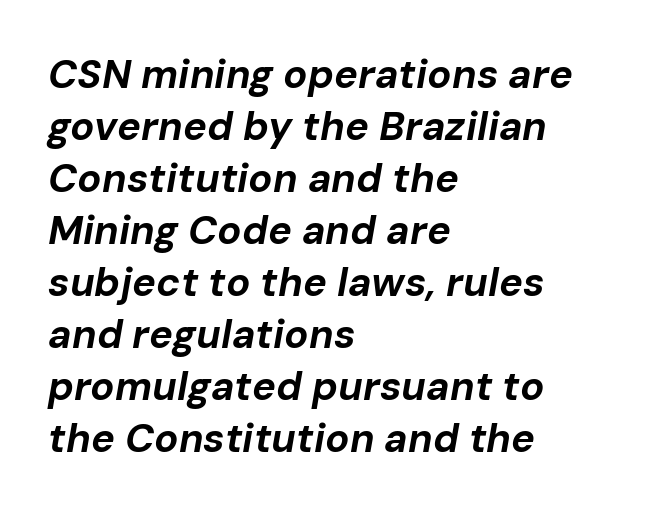
The image shows 40 px bold type, italic (leaning right); set left-aligned, normal line spacing (1.3x), normal letter spacing, not underlined; low stroke contrast and a medium x-height.
